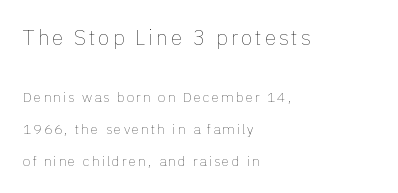
The image shows 21 px text type, upright; set left-aligned, loose line spacing (2.26x), not underlined; the first (top) block is 1.5x larger.
